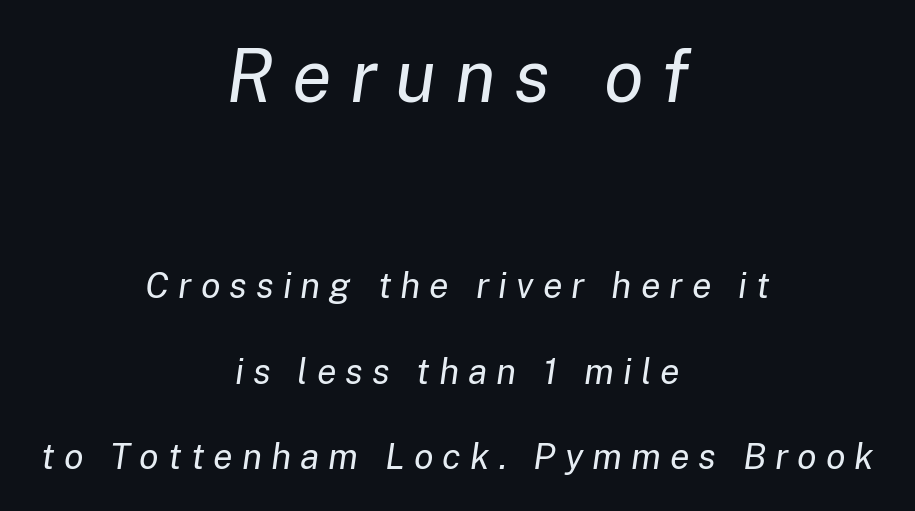
Horizontal alignment here is central, giving a formal, balanced look. Successive baselines arrive slowly, with a big drop between each. No word sits above an underline. The weight tops out at a normal text grade. If you squint, the top block still reads clearly — it's the larger of the two.
